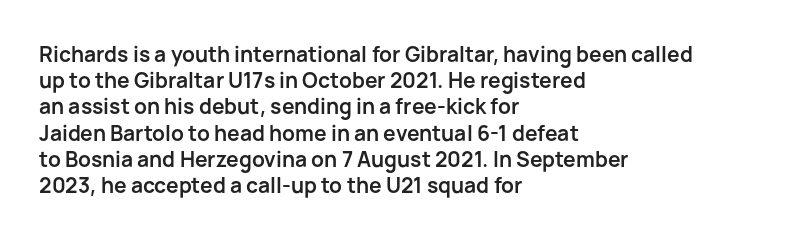
{"italic": "no", "bold": "yes", "underline": "no", "align": "left", "line_spacing": "normal", "line_spacing_ratio": 1.25, "letter_spacing": "normal", "letter_spacing_em": 0.0, "glyph_px": 21}
